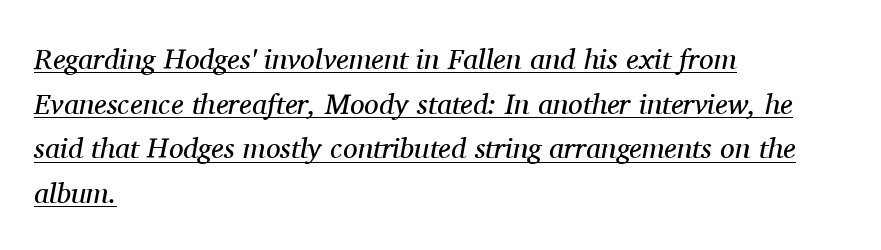
{"serif": "yes", "italic": "yes", "lean": "right", "slant_degrees": 11, "bold": "no", "weight": "regular", "width": "normal", "stroke_contrast": "medium", "x_height": "medium", "monospaced": "no", "underline": "yes", "align": "left", "line_spacing": "normal", "line_spacing_ratio": 1.54, "letter_spacing": "normal", "letter_spacing_em": 0.0, "glyph_px": 29}
